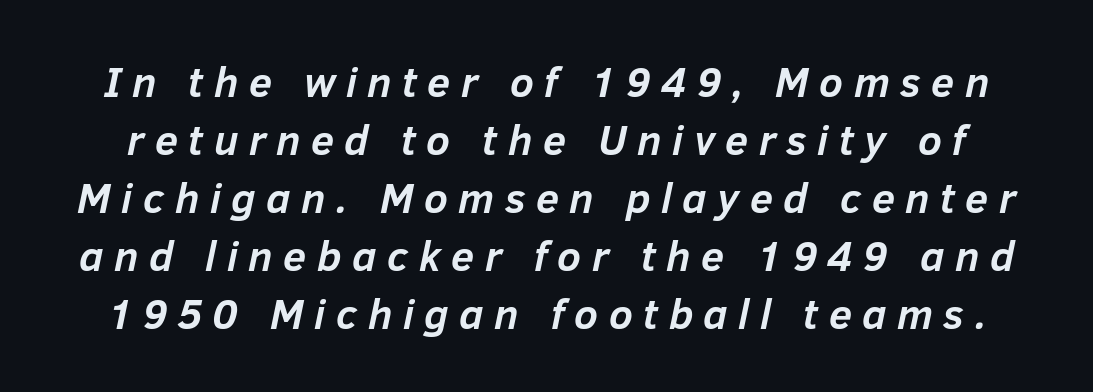
The image shows 42 px semibold type, italic (leaning right); set normal line spacing (1.38x), unusually wide letter spacing (+0.25 em), not underlined; low stroke contrast and a medium x-height.
